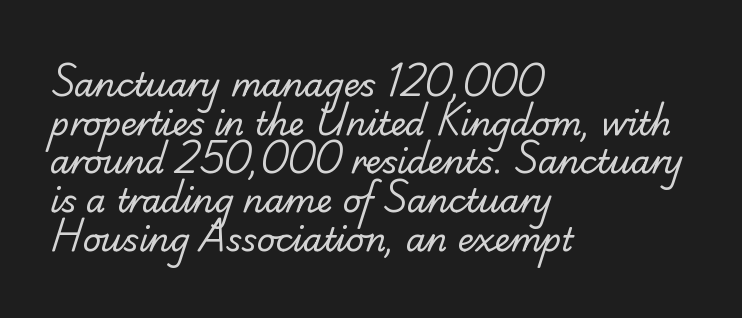
{"serif": "yes", "bold": "no", "weight": "regular", "width": "normal", "stroke_contrast": "low", "x_height": "small", "monospaced": "no", "underline": "no", "align": "left", "line_spacing_ratio": 1.21, "letter_spacing": "normal", "letter_spacing_em": 0.0, "glyph_px": 32}
